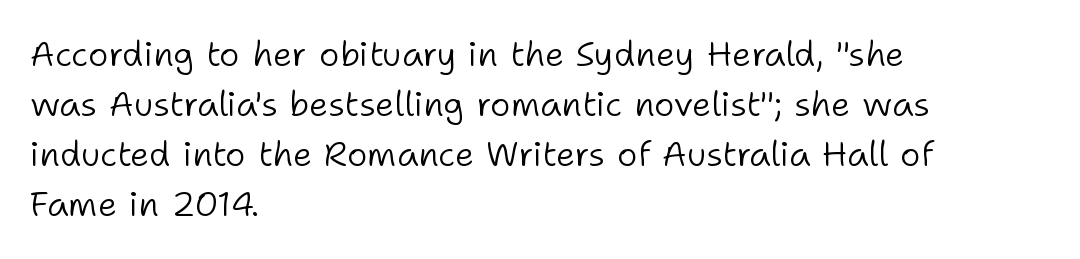
Q: Is the text bold? A: No.
Q: Is the text italic (slanted)? A: No, it is upright.
Q: Is the typeface a serif or a sans-serif typeface? A: Sans-serif.
Q: Is the text underlined? A: No.
Q: How is the paragraph aligned? A: Left-aligned.
Q: Is the spacing between letters normal or unusually wide? A: Normal.
Q: Is the spacing between lines tight, normal or loose? A: Normal.
Q: Width (condensed, normal, or wide)? A: Normal.
Q: Stroke contrast? A: Low.
Q: x-height? A: Medium.
Q: Monospaced? A: No.
